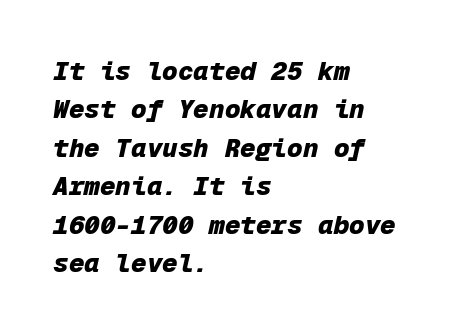
{"italic": "yes", "lean": "right", "slant_degrees": 12, "bold": "yes", "underline": "no", "align": "left", "line_spacing": "normal", "line_spacing_ratio": 1.48, "letter_spacing": "normal", "letter_spacing_em": 0.0, "glyph_px": 26}
